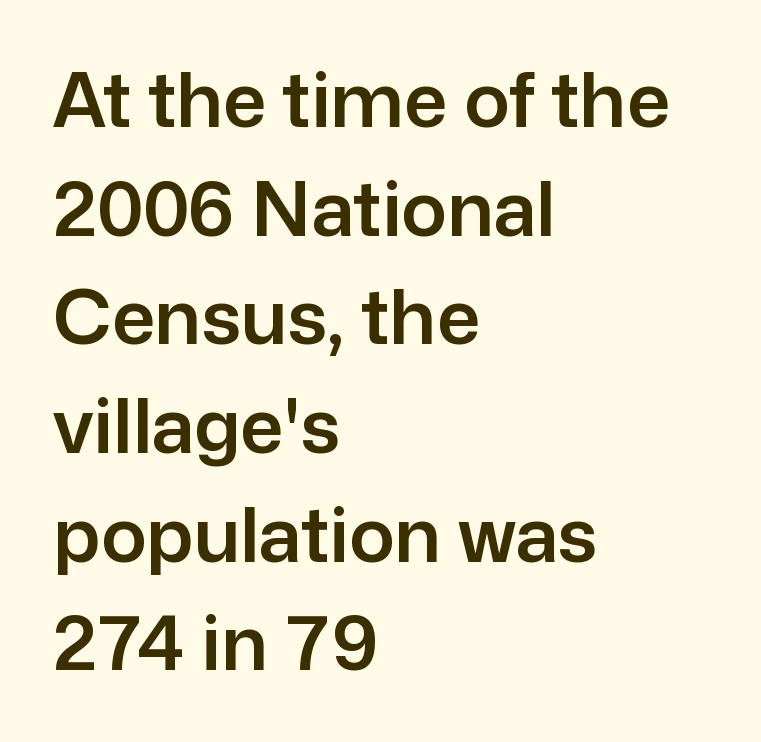
Q: Is the text italic (slanted)? A: No, it is upright.
Q: Is the typeface a serif or a sans-serif typeface? A: Sans-serif.
Q: Is the text underlined? A: No.
Q: How is the paragraph aligned? A: Left-aligned.
Q: Is the spacing between letters normal or unusually wide? A: Normal.
Q: Is the spacing between lines tight, normal or loose? A: Normal.
Q: Width (condensed, normal, or wide)? A: Normal.
Q: Stroke contrast? A: Low.
Q: x-height? A: Medium.
Q: Monospaced? A: No.
